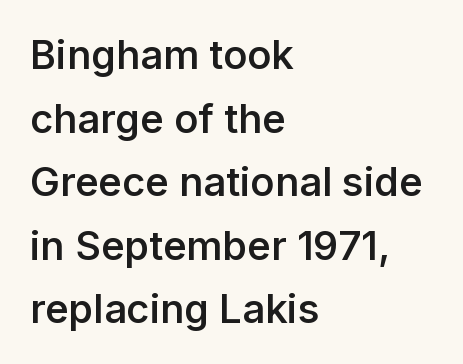
The image shows 40 px semibold sans-serif type, upright; set left-aligned, normal line spacing (1.59x), normal letter spacing, not underlined; low stroke contrast and a medium x-height.
